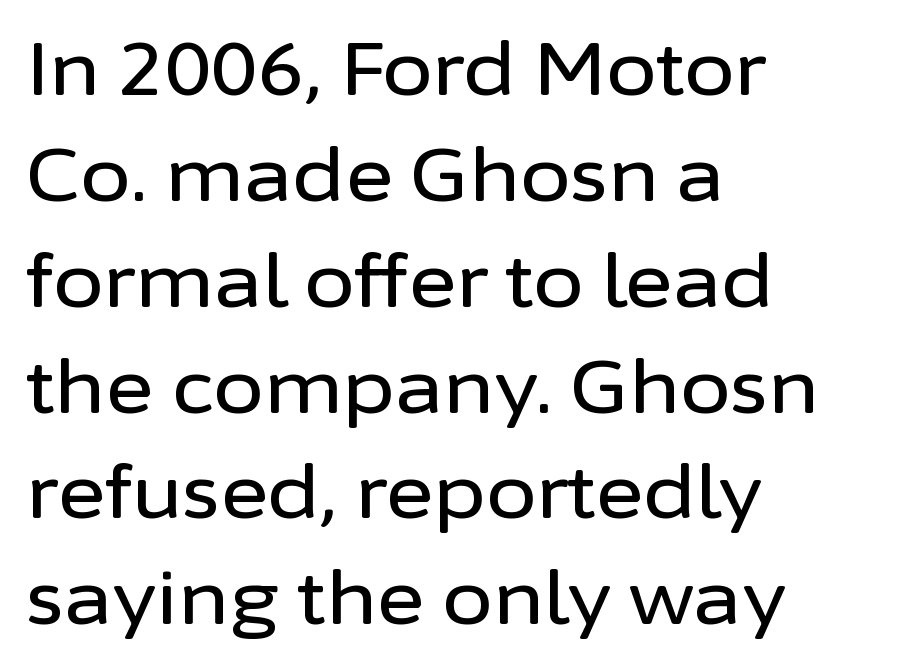
The image shows 73 px sans-serif type, upright; set left-aligned, normal line spacing (1.45x), normal letter spacing, not underlined; low stroke contrast and a medium x-height.
